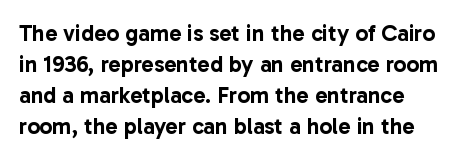
Q: Is the text italic (slanted)? A: No, it is upright.
Q: Is the text underlined? A: No.
Q: How is the paragraph aligned? A: Left-aligned.
Q: Is the spacing between letters normal or unusually wide? A: Normal.
Q: Is the spacing between lines tight, normal or loose? A: Normal.
